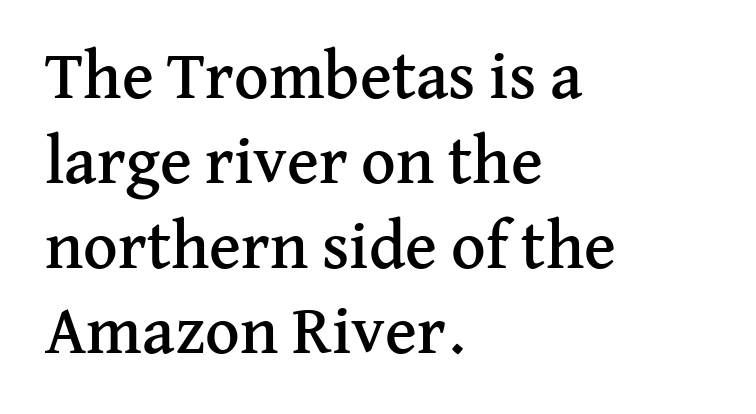
{"serif": "yes", "italic": "no", "width": "normal", "stroke_contrast": "medium", "x_height": "medium", "monospaced": "no", "underline": "no", "align": "left", "line_spacing": "normal", "line_spacing_ratio": 1.27, "letter_spacing": "normal", "letter_spacing_em": 0.0, "glyph_px": 67}
